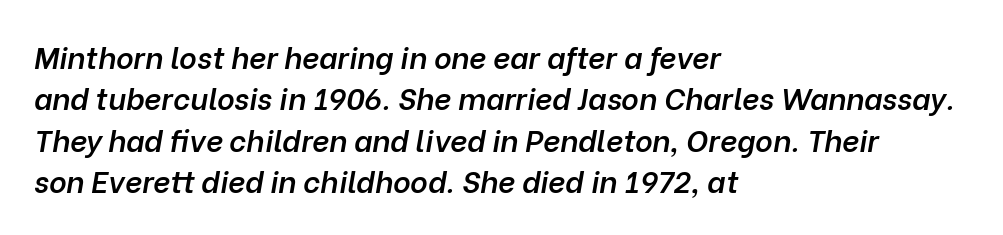
The image shows 30 px semibold type, italic (leaning right); set left-aligned, normal line spacing (1.38x), normal letter spacing, not underlined; low stroke contrast and a medium x-height.
